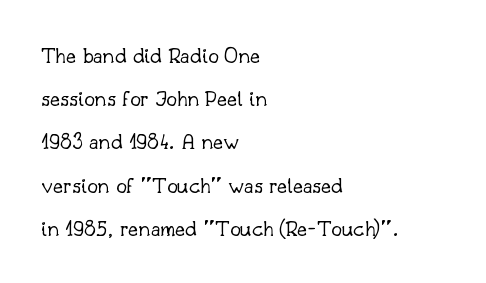
Between one letter and the next there's only the usual sliver of space. The strip under each line holds only bare page. No heavy texture on the line: the type isn't bold. This is roman type, the default non-slanted kind. A student would call this left alignment; a typographer would say flush left, rag right.
